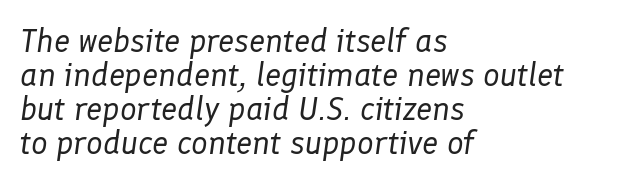
The image shows 33 px regular-weight type, italic (leaning right); set left-aligned, tight line spacing (1.03x), normal letter spacing, not underlined; low stroke contrast and a medium x-height.
